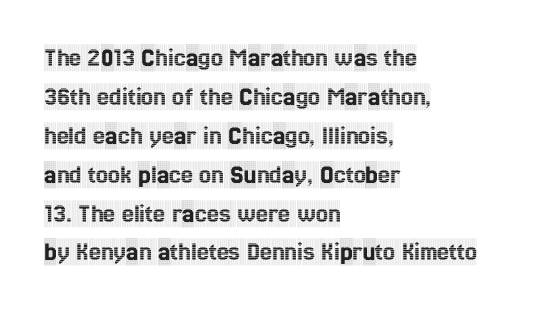
{"italic": "no", "underline": "no", "align": "left", "line_spacing": "normal", "line_spacing_ratio": 1.44, "letter_spacing": "normal", "letter_spacing_em": 0.0, "glyph_px": 27}
